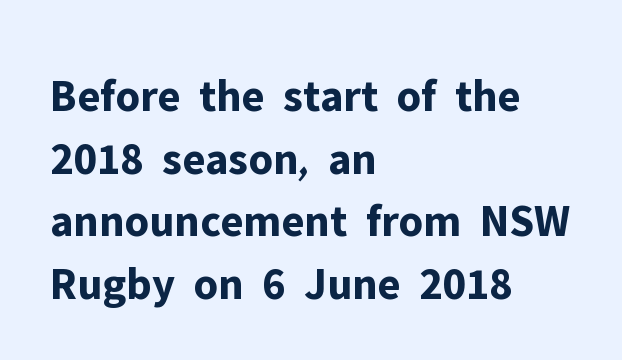
Unlike italic type, these characters show no tilt at all. The strokes are fattened all the way to bold. Vertically, the passage feels balanced, rows spaced as you'd expect. The letters advance in unequal steps, a hallmark of proportional type. This rendering features lettering with no underline. Observe the ordinary spacing: letters are neighbours, not strangers.
